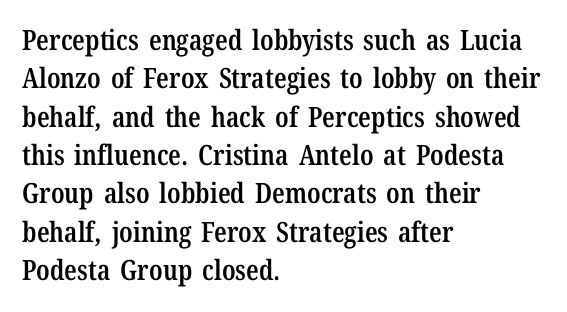
The image shows 28 px semibold, condensed serif type, upright; set left-aligned, normal line spacing (1.37x), normal letter spacing, not underlined; low stroke contrast and a medium x-height.
